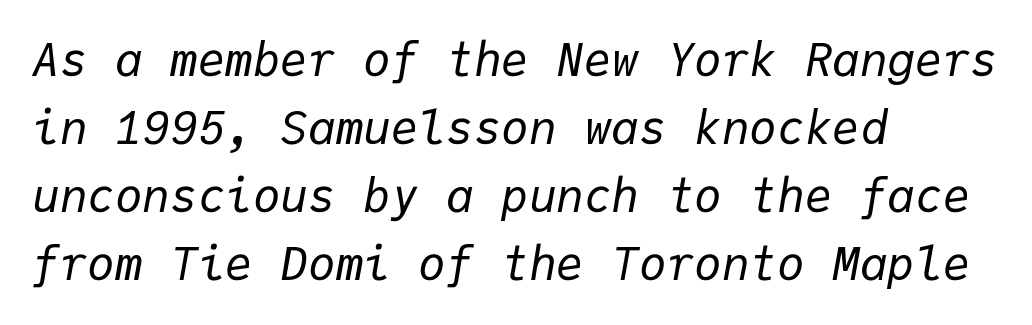
Letter spacing: default. This is not heavy type; no bold has been used. The zone under the glyphs is completely vacant. Emphasis-style slanted type is in use. The lines are quadded left.
